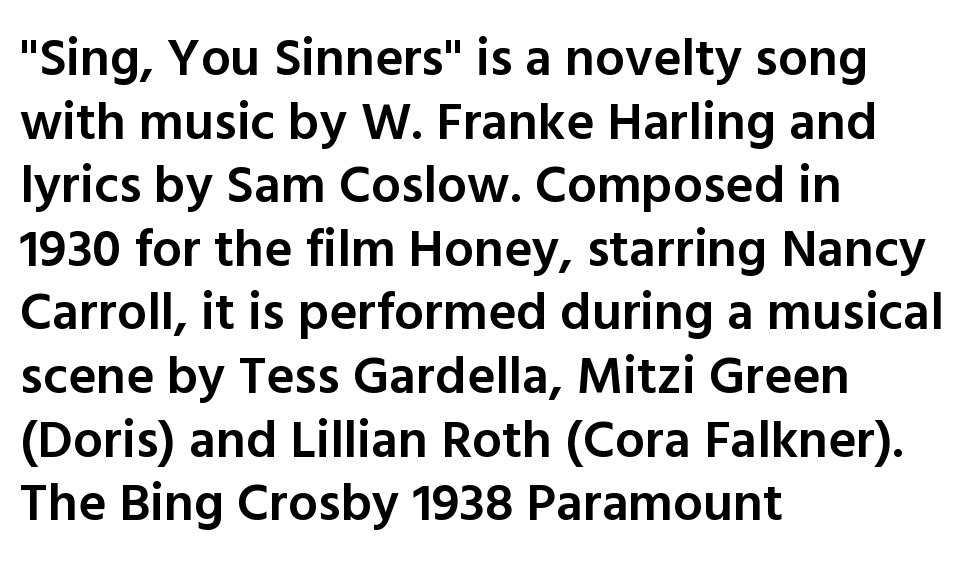
{"serif": "no", "italic": "no", "bold": "semi", "weight": "semibold", "width": "normal", "x_height": "medium", "monospaced": "no", "underline": "no", "align": "left", "line_spacing_ratio": 1.2, "letter_spacing": "normal", "letter_spacing_em": 0.0, "glyph_px": 53}
